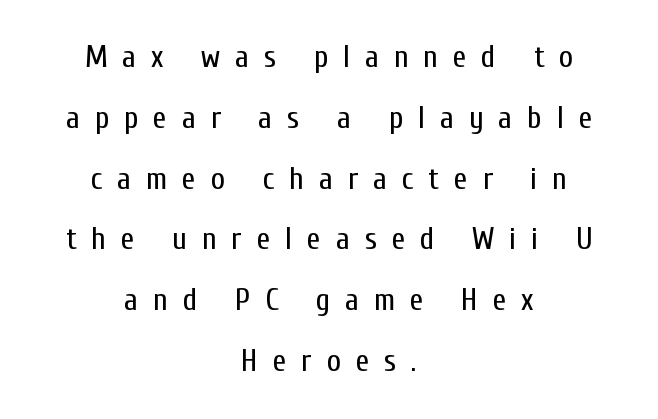
The image shows 31 px regular-weight, condensed sans-serif type, upright; set centered, loose line spacing (1.96x), unusually wide letter spacing (+0.48 em), not underlined; low stroke contrast and a medium x-height.
